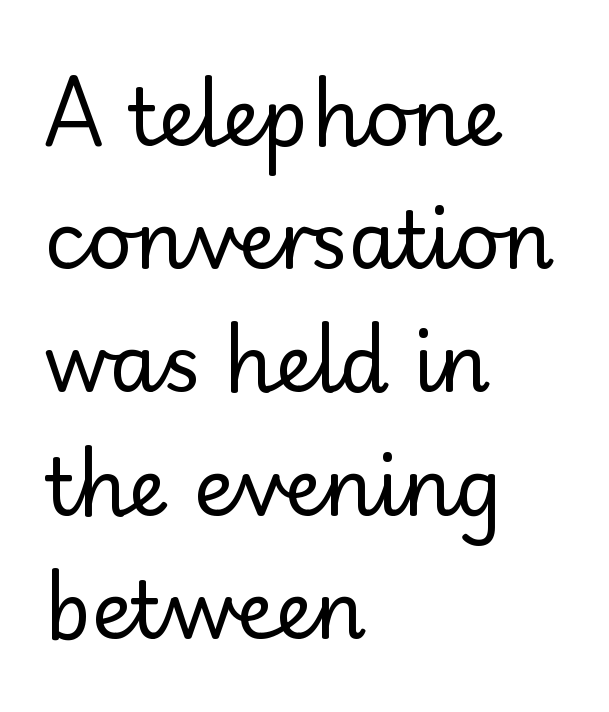
Q: Is the text bold? A: No.
Q: Is the text italic (slanted)? A: No, it is upright.
Q: Is the typeface a serif or a sans-serif typeface? A: Sans-serif.
Q: Is the text underlined? A: No.
Q: How is the paragraph aligned? A: Left-aligned.
Q: Is the spacing between letters normal or unusually wide? A: Normal.
Q: Is the spacing between lines tight, normal or loose? A: Normal.
Q: Width (condensed, normal, or wide)? A: Normal.
Q: Stroke contrast? A: Low.
Q: x-height? A: Small.
Q: Monospaced? A: No.
